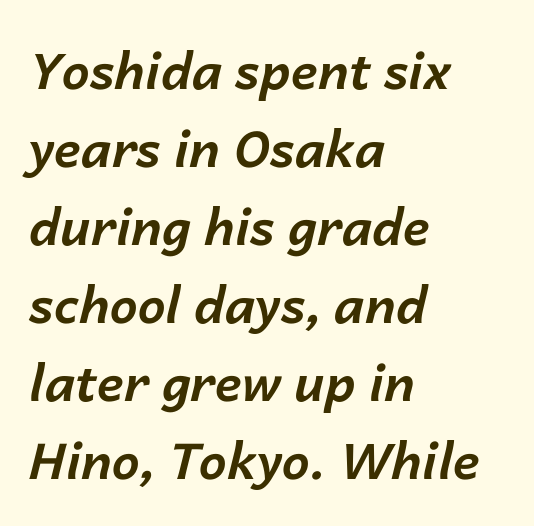
The image shows 50 px bold type, italic (leaning right); set left-aligned, normal line spacing (1.56x), normal letter spacing, not underlined; low stroke contrast and a medium x-height.
